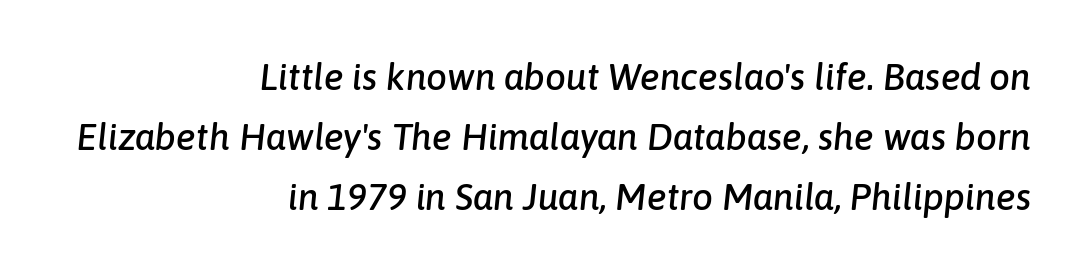
The image shows 37 px text type, italic (leaning right); set right-aligned, normal line spacing (1.62x), normal letter spacing, not underlined; low stroke contrast and a medium x-height.
